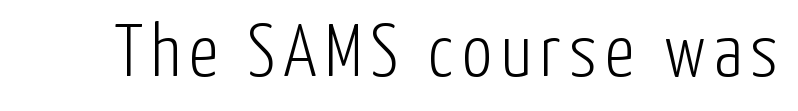
Quick note: not italic, upright. You could not count columns in this text — the font is proportionally spaced. A clean baseline with only descenders dipping below it. The cut favours lightness, reaching ordinary text weight at its darkest. Serif or sans? Sans — the stroke terminals are bare.
